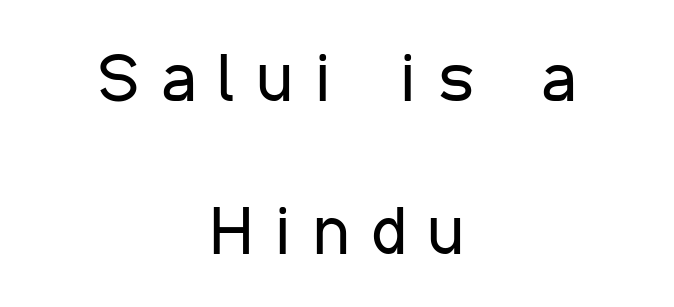
Q: Is the text bold? A: No.
Q: Is the text italic (slanted)? A: No, it is upright.
Q: Is the typeface a serif or a sans-serif typeface? A: Sans-serif.
Q: Is the text underlined? A: No.
Q: How is the paragraph aligned? A: Centered.
Q: Is the spacing between letters normal or unusually wide? A: Unusually wide.
Q: Is the spacing between lines tight, normal or loose? A: Loose.
Q: Width (condensed, normal, or wide)? A: Condensed.
Q: Stroke contrast? A: Low.
Q: x-height? A: Medium.
Q: Monospaced? A: No.
